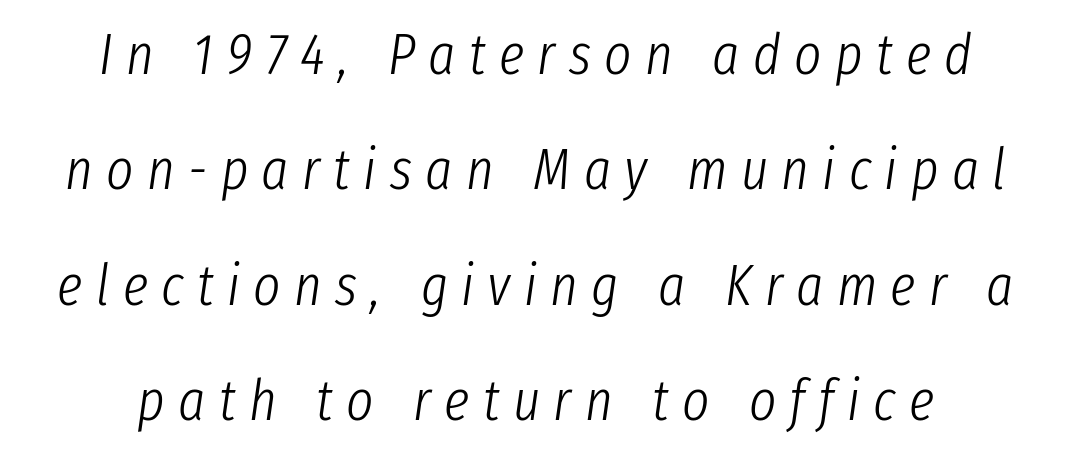
The image shows 58 px light, condensed type, italic (leaning right); set centered, loose line spacing (1.99x), unusually wide letter spacing (+0.23 em), not underlined; low stroke contrast and a medium x-height.
